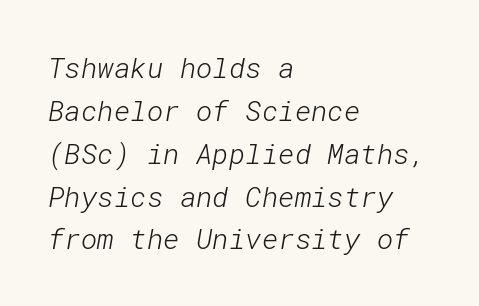
Does the copy run flush right? No — it runs flush left. Unbolded letterforms with no extra heft. The face used here is rendered with its standard letterfit. To sum up the face: it is a sans, with no serifs. Regarding leading, the lines here are spaced in the standard way.
